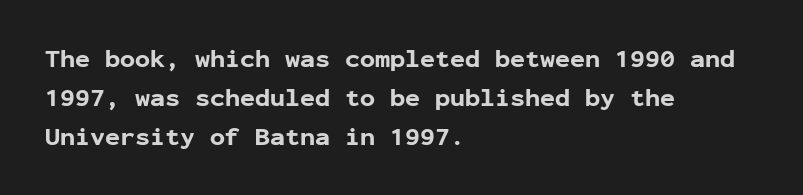
{"italic": "no", "bold": "yes", "underline": "no", "align": "left", "line_spacing": "normal", "line_spacing_ratio": 1.56, "letter_spacing": "normal", "letter_spacing_em": 0.0, "glyph_px": 25}
